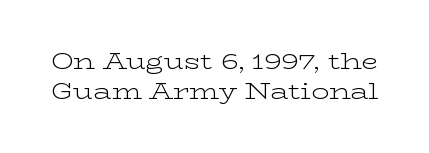
You could call the tracking neutral — neither tight nor loose. Every stem runs plumb, perpendicular to the baseline. The font is comparable to plain body text, perhaps lighter. Regular leading. The gap between lines stays unmarked.
